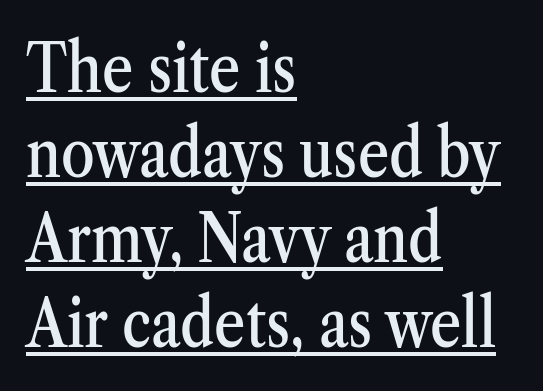
Every character sits straight up, as roman type does. Successive baselines arrive at the customary interval. Typographically, this falls in the serif category. Is the block centered? No — it sits flush against the left margin. Proportional: the letters do not fall into vertical columns. You could call the tracking neutral — neither tight nor loose.
